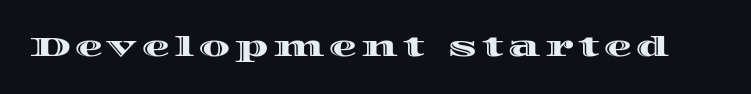
Q: Is the text italic (slanted)? A: No, it is upright.
Q: Is the text underlined? A: No.
Q: Width (condensed, normal, or wide)? A: Wide.
Q: x-height? A: Large.
Q: Monospaced? A: No.
